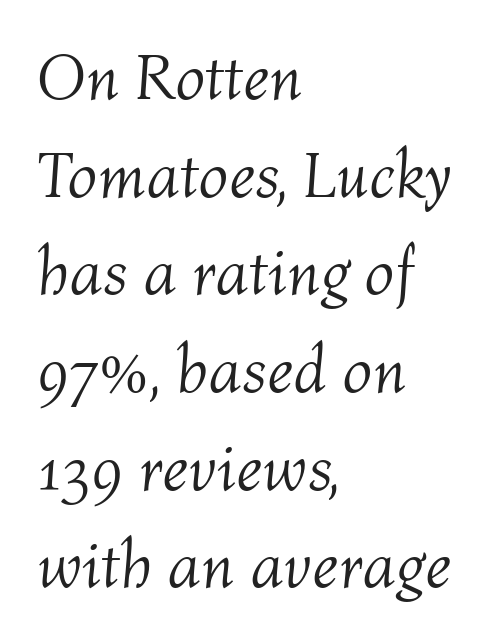
Alignment: flush left. The vertical gap from one line to the next is medium. Unbolded letterforms with no extra heft. Observe the ordinary spacing: letters are neighbours, not strangers.
